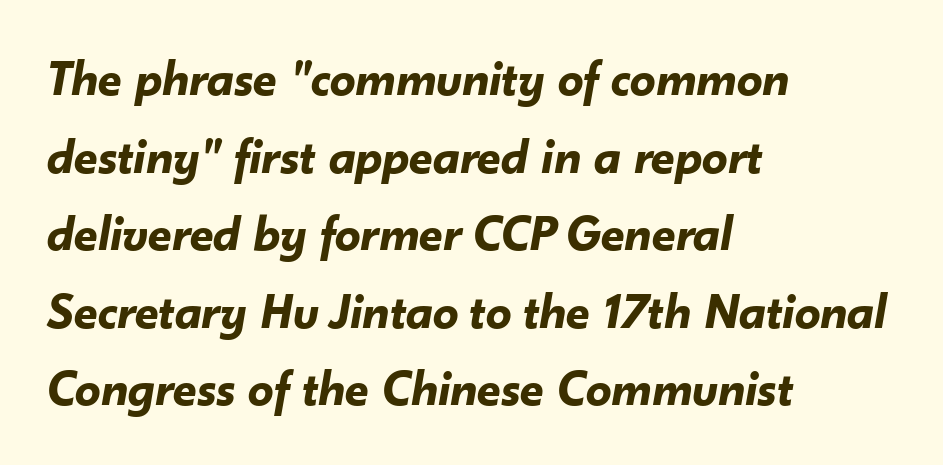
The image shows 51 px bold type, italic (leaning right); set left-aligned, normal line spacing (1.52x), normal letter spacing, not underlined; low stroke contrast and a small x-height.
